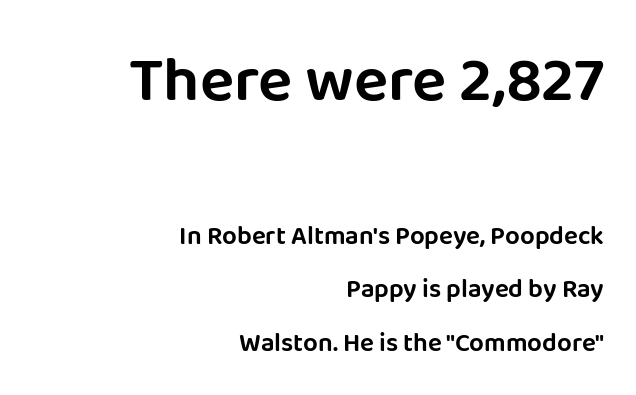
Q: Is the text italic (slanted)? A: No, it is upright.
Q: Is the typeface a serif or a sans-serif typeface? A: Sans-serif.
Q: Is the text underlined? A: No.
Q: How is the paragraph aligned? A: Right-aligned.
Q: Is the spacing between letters normal or unusually wide? A: Normal.
Q: Is the spacing between lines tight, normal or loose? A: Loose.
Q: Which block of text is set in a larger size, the first (top) or the second (bottom)? A: The first (top) one.
Q: Width (condensed, normal, or wide)? A: Normal.
Q: Stroke contrast? A: Low.
Q: x-height? A: Large.
Q: Monospaced? A: No.
